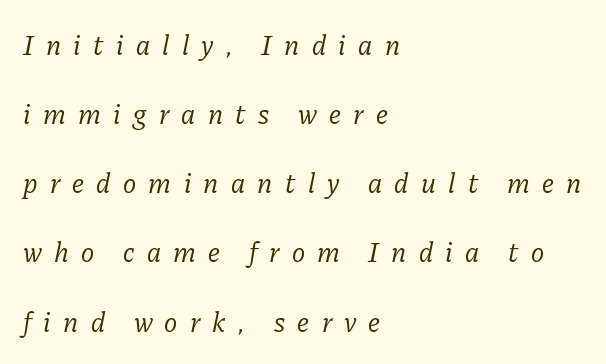
Characters follow at a spacing far wider than the type designer built in. The gap between lines stays unmarked. The rendering uses natural spacing where letterforms have individual widths. The passage shown leans; its letterforms are oblique. Leading: increased. The strokes are not fattened; the text isn't bold.
